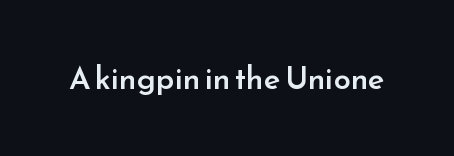
The image shows 31 px semibold sans-serif type, upright; set normal letter spacing, not underlined; low stroke contrast and a small x-height.
